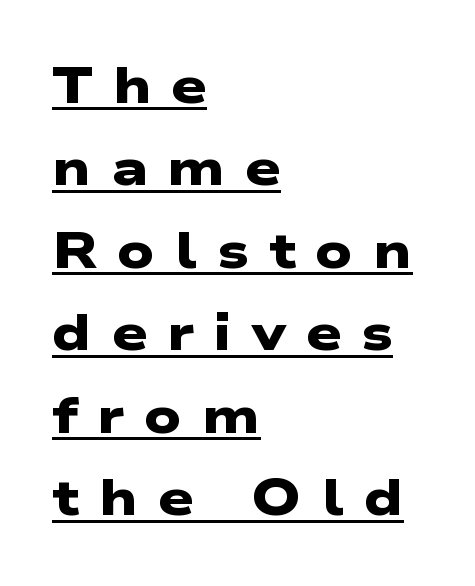
The image shows 50 px heavy, wide sans-serif type; set left-aligned, normal line spacing (1.65x), unusually wide letter spacing (+0.4 em), underlined; low stroke contrast and a medium x-height.
